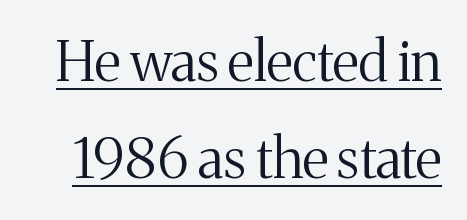
The image shows 55 px regular-weight serif type, upright; set line spacing 1.76x, normal letter spacing, underlined; medium stroke contrast and a medium x-height.
